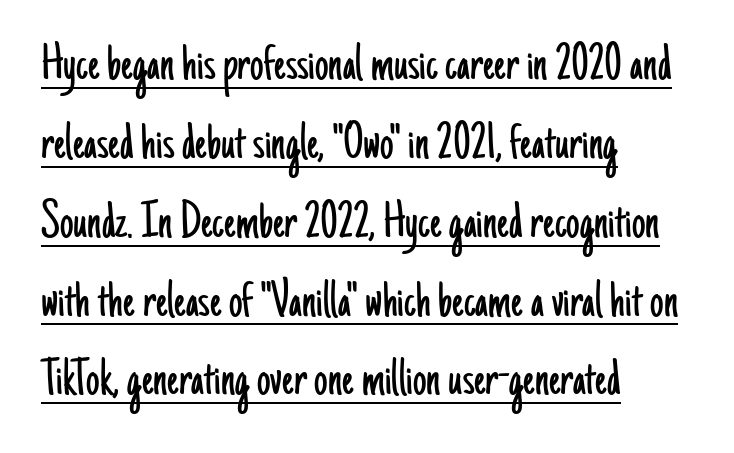
These lines are set flush left with a ragged right edge. Horizontal bands of white between lines are of average thickness. The font sits on the lighter half of the weight spectrum, regular included. The glyphs are accompanied by a horizontal stroke just below them.
